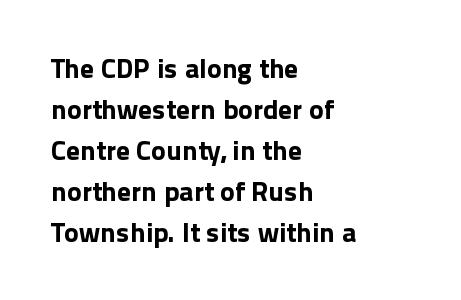
{"serif": "no", "italic": "no", "bold": "yes", "weight": "bold", "width": "normal", "x_height": "medium", "monospaced": "no", "underline": "no", "align": "left", "line_spacing": "normal", "line_spacing_ratio": 1.46, "letter_spacing": "normal", "letter_spacing_em": 0.0, "glyph_px": 28}
